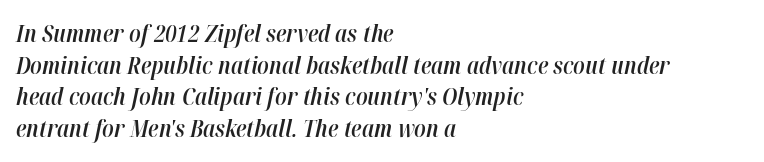
The font is running at a semibold setting, under full bold. The area under the type is left untouched. The tracking reads as untouched default to a designer's eye. If you drew a line through each stem, it would be angled. Vertical spacing — default. The lines in this sample share a left origin and differ only in where they stop.
